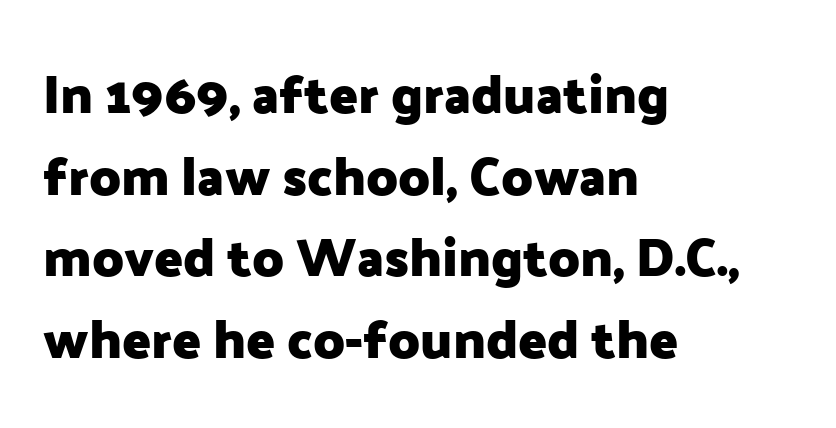
Q: Is the text bold? A: Yes.
Q: Is the text italic (slanted)? A: No, it is upright.
Q: Is the typeface a serif or a sans-serif typeface? A: Sans-serif.
Q: Is the text underlined? A: No.
Q: How is the paragraph aligned? A: Left-aligned.
Q: Is the spacing between letters normal or unusually wide? A: Normal.
Q: Is the spacing between lines tight, normal or loose? A: Normal.
Q: Width (condensed, normal, or wide)? A: Normal.
Q: Stroke contrast? A: Low.
Q: x-height? A: Medium.
Q: Monospaced? A: No.
